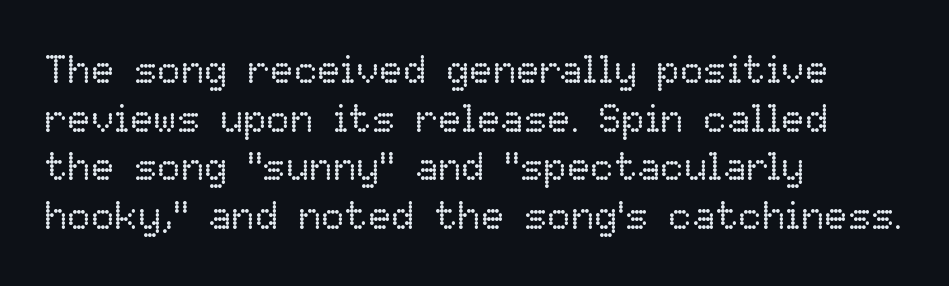
The image shows 39 px regular-weight type, upright; set left-aligned, normal line spacing (1.25x), normal letter spacing, not underlined; low stroke contrast and a medium x-height.
